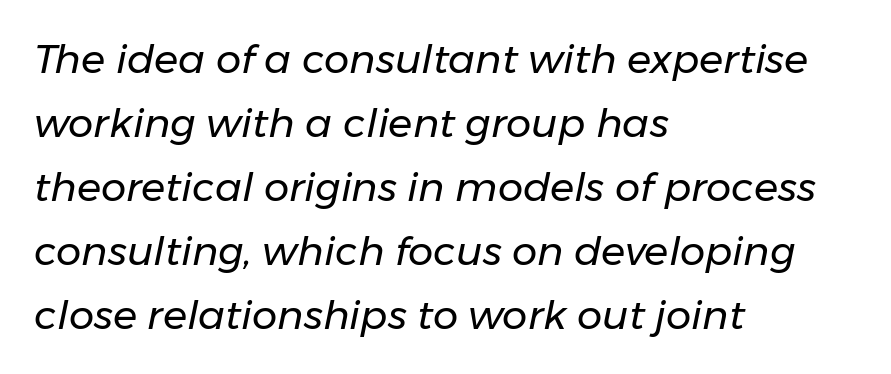
The passage shown has conventional tracking throughout. Heaviness? Minimal to ordinary, like unemphasized prose. Typeset ragged right — the left edge is the straight one. Think of a printed novel: that variable character pitch is what you see here. These lines were composed using italics.
